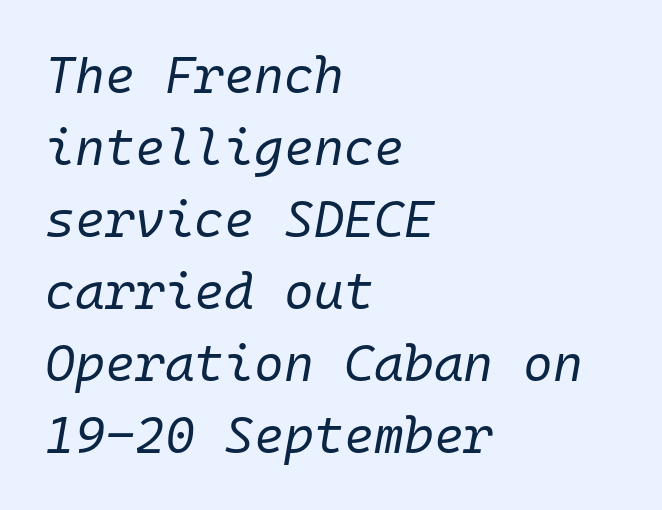
The image shows 51 px regular-weight type, italic (leaning right), monospaced; set left-aligned, normal line spacing (1.41x), normal letter spacing, not underlined; low stroke contrast and a medium x-height.
